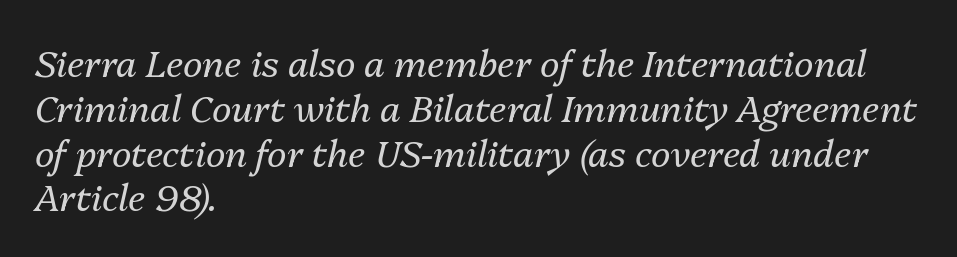
Looking at the ascenders, they clearly lean. Proportional: the letters do not fall into vertical columns. Caption: multi-line text, flush left, ragged right. Quick note: underline off.
